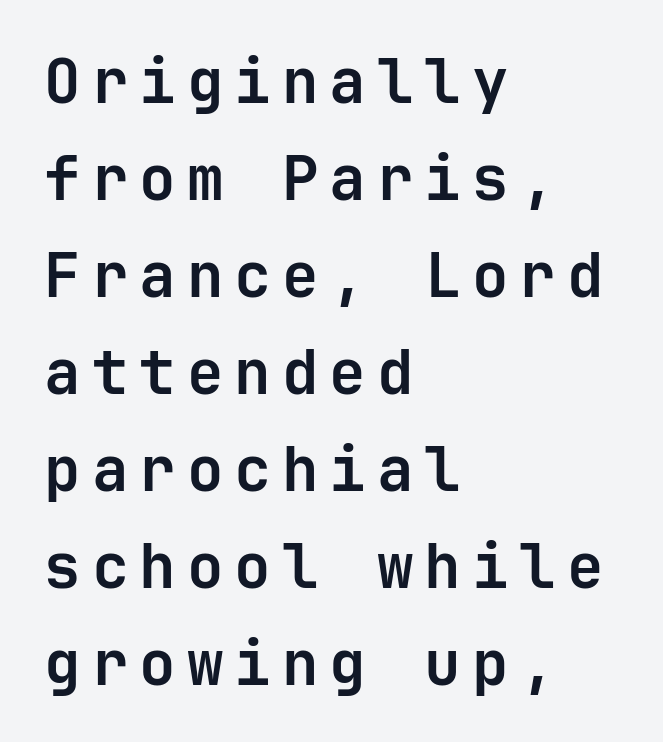
Q: Is the text bold? A: Yes.
Q: Is the text italic (slanted)? A: No, it is upright.
Q: Is the typeface a serif or a sans-serif typeface? A: Sans-serif.
Q: Is the text underlined? A: No.
Q: How is the paragraph aligned? A: Left-aligned.
Q: Is the spacing between lines tight, normal or loose? A: Normal.
Q: Width (condensed, normal, or wide)? A: Normal.
Q: Stroke contrast? A: Low.
Q: x-height? A: Medium.
